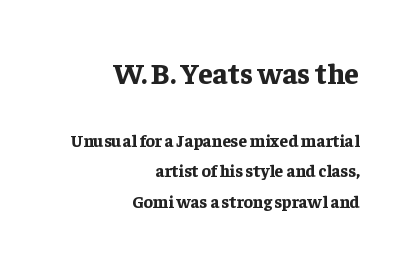
{"serif": "yes", "italic": "no", "bold": "yes", "weight": "bold", "width": "normal", "stroke_contrast": "low", "x_height": "medium", "monospaced": "no", "underline": "no", "align": "right", "line_spacing_ratio": 1.81, "letter_spacing": "normal", "letter_spacing_em": 0.0, "larger_block": "first", "size_ratio": 1.71, "glyph_px": 29}
